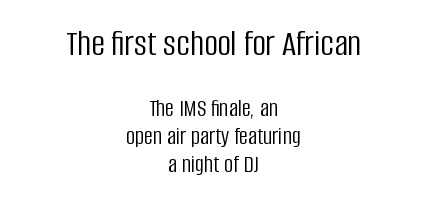
The letters in the upper block stand taller than those in the block below. The strokes are not fattened; the text isn't bold. Varying glyph widths throughout — classic text-font behaviour. Each word holds together tightly as a unit, with standard inter-letter gaps.
